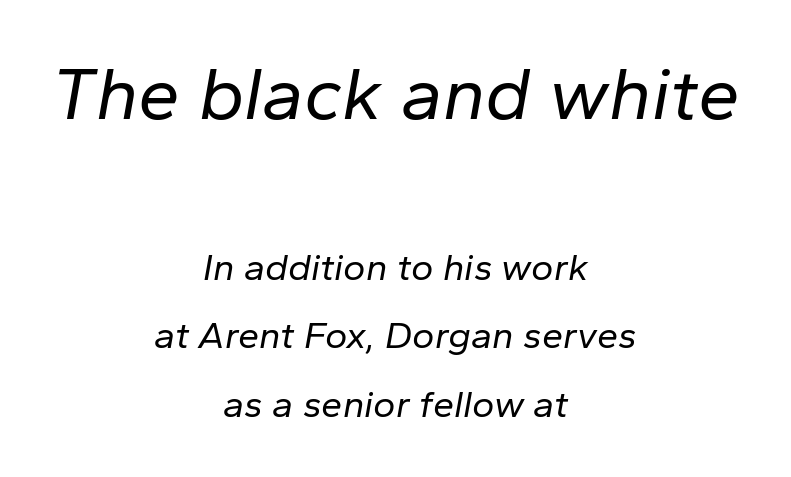
The image shows 75 px regular-weight type, italic (leaning right); set centered, line spacing 1.8x, normal letter spacing, not underlined; the first (top) block is 1.97x larger; low stroke contrast and a medium x-height.
